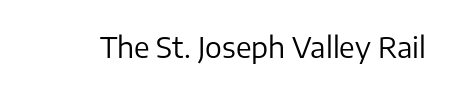
The image shows 28 px regular-weight sans-serif type, upright; set normal letter spacing, not underlined; low stroke contrast and a medium x-height.
